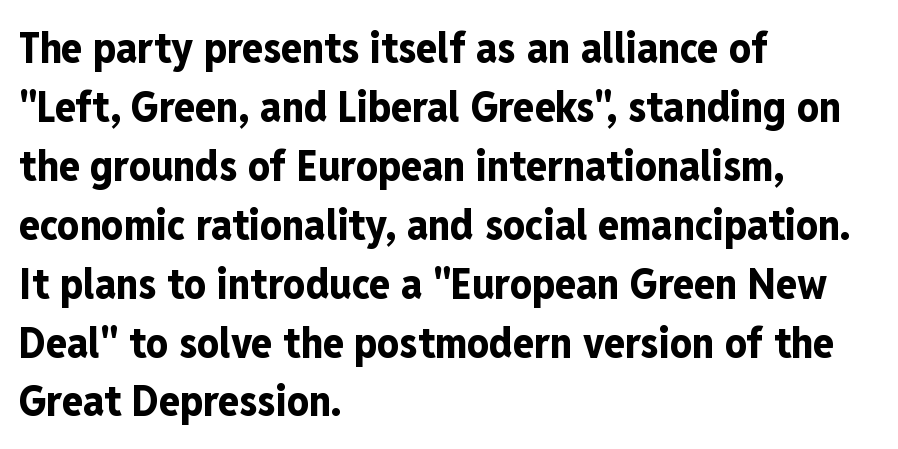
{"serif": "no", "italic": "no", "bold": "yes", "weight": "bold", "width": "condensed", "stroke_contrast": "low", "x_height": "medium", "monospaced": "no", "underline": "no", "align": "left", "line_spacing": "normal", "line_spacing_ratio": 1.37, "letter_spacing": "normal", "letter_spacing_em": 0.0, "glyph_px": 43}
